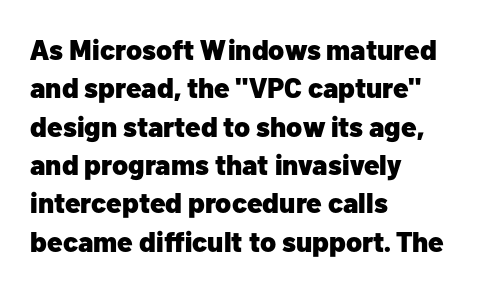
Q: Is the text bold? A: Yes.
Q: Is the text italic (slanted)? A: No, it is upright.
Q: Is the typeface a serif or a sans-serif typeface? A: Sans-serif.
Q: Is the text underlined? A: No.
Q: How is the paragraph aligned? A: Left-aligned.
Q: Is the spacing between letters normal or unusually wide? A: Normal.
Q: Is the spacing between lines tight, normal or loose? A: Normal.
Q: Width (condensed, normal, or wide)? A: Normal.
Q: Stroke contrast? A: Low.
Q: x-height? A: Medium.
Q: Monospaced? A: No.
